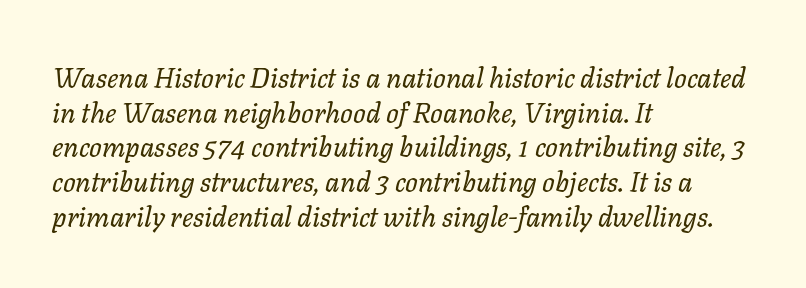
{"italic": "yes", "lean": "right", "slant_degrees": 11, "bold": "no", "weight": "regular", "width": "normal", "stroke_contrast": "low", "x_height": "medium", "monospaced": "no", "underline": "no", "align": "left", "line_spacing_ratio": 1.24, "letter_spacing": "normal", "letter_spacing_em": 0.0, "glyph_px": 28}
